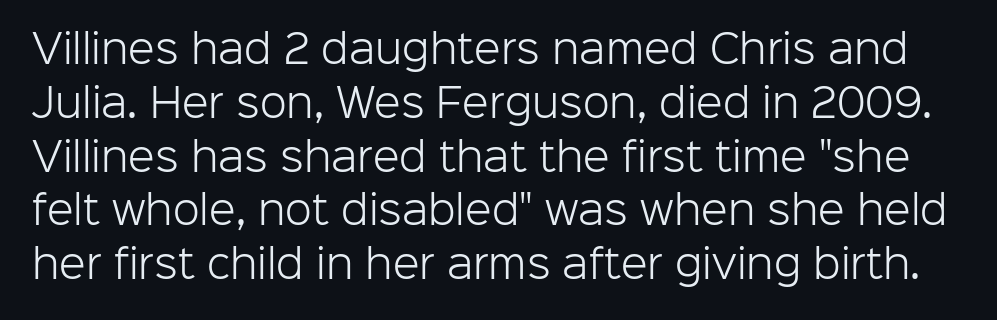
The image shows 39 px light sans-serif type, upright; set normal line spacing (1.38x), normal letter spacing, not underlined; low stroke contrast and a medium x-height.
